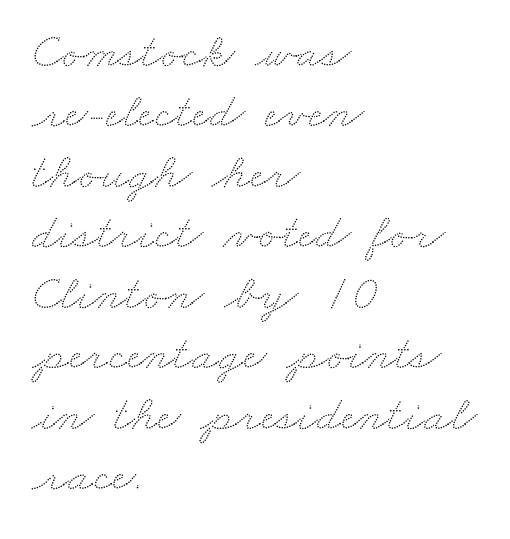
Q: Is the text underlined? A: No.
Q: How is the paragraph aligned? A: Left-aligned.
Q: Is the spacing between letters normal or unusually wide? A: Normal.
Q: Width (condensed, normal, or wide)? A: Wide.
Q: Stroke contrast? A: Low.
Q: x-height? A: Small.
Q: Monospaced? A: No.
